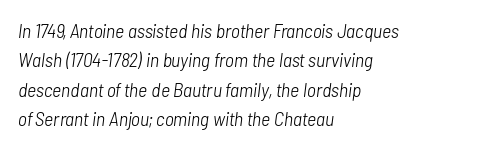
This is oblique type, the kind used for emphasis or titles. The foot of each line stays bare and open. The vertical gap from one line to the next is medium. What stands out about the letter spacing? Nothing — it is the standard amount.
